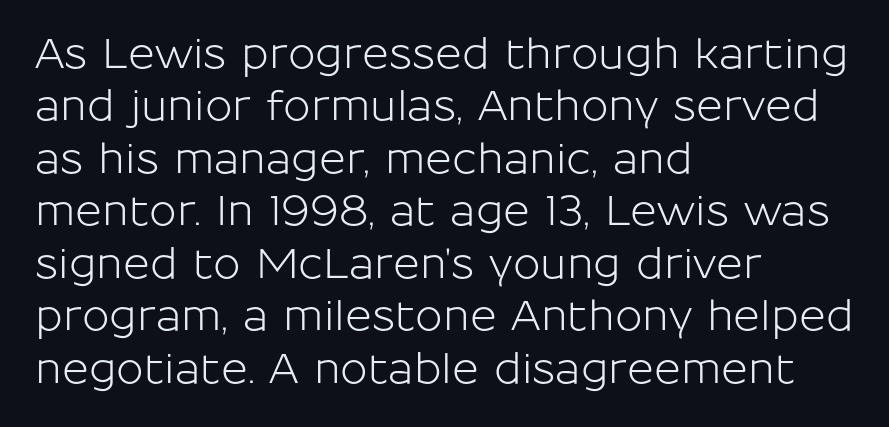
Q: Is the text italic (slanted)? A: No, it is upright.
Q: Is the typeface a serif or a sans-serif typeface? A: Sans-serif.
Q: Is the text underlined? A: No.
Q: How is the paragraph aligned? A: Left-aligned.
Q: Is the spacing between letters normal or unusually wide? A: Normal.
Q: Is the spacing between lines tight, normal or loose? A: Normal.
Q: Width (condensed, normal, or wide)? A: Normal.
Q: Stroke contrast? A: Low.
Q: x-height? A: Medium.
Q: Monospaced? A: No.
